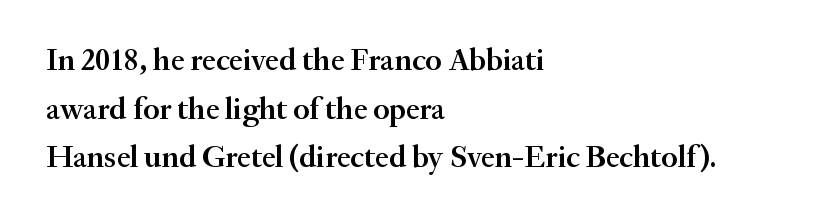
Tracking value appears to be zero — textbook default spacing. The letters carry serifs — small finishing strokes at the ends of their stems. Quick note: underline off. Tall strokes in this sample are plumb rather than angled. Compared with an ordinary text face, these strokes are moderately heavier — a semibold. The passage shown is typed in a proportional face where columns would drift.
